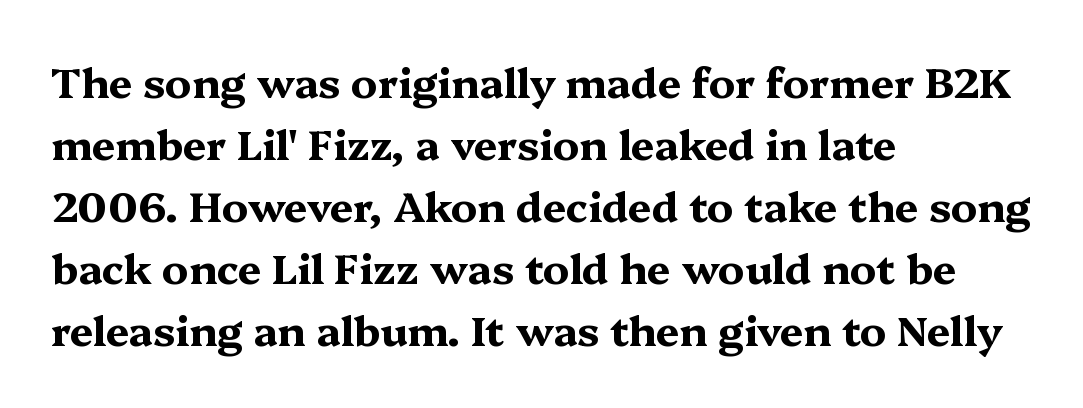
Q: Is the text bold? A: Yes.
Q: Is the text italic (slanted)? A: No, it is upright.
Q: Is the typeface a serif or a sans-serif typeface? A: Serif.
Q: Is the text underlined? A: No.
Q: How is the paragraph aligned? A: Left-aligned.
Q: Is the spacing between letters normal or unusually wide? A: Normal.
Q: Is the spacing between lines tight, normal or loose? A: Normal.
Q: Width (condensed, normal, or wide)? A: Wide.
Q: Stroke contrast? A: Medium.
Q: x-height? A: Medium.
Q: Monospaced? A: No.
